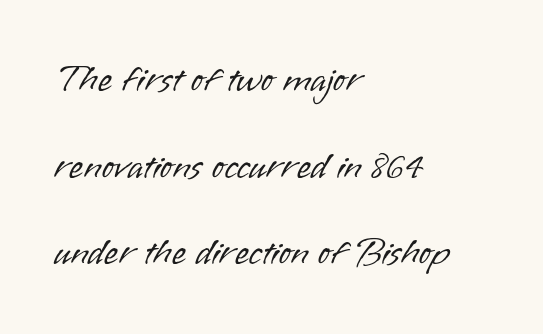
{"serif": "no", "bold": "no", "weight": "light", "width": "normal", "stroke_contrast": "low", "x_height": "small", "monospaced": "no", "underline": "no", "align": "left", "line_spacing": "loose", "line_spacing_ratio": 2.34, "letter_spacing": "normal", "letter_spacing_em": 0.0, "glyph_px": 37}
